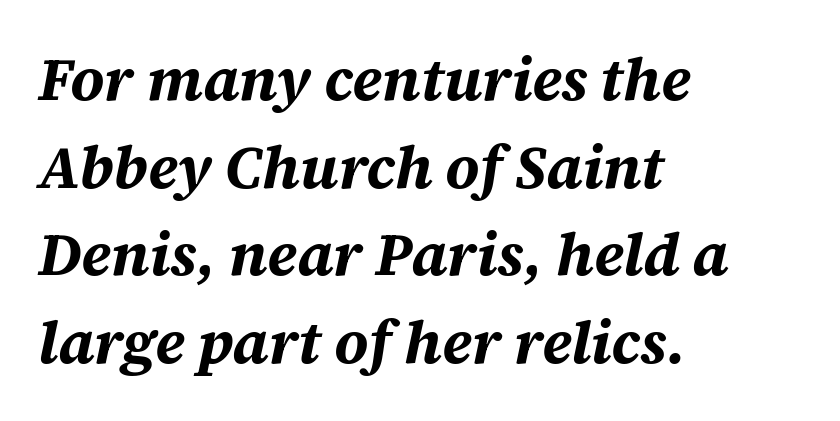
Q: Is the text bold? A: Yes.
Q: Is the text italic (slanted)? A: Yes, it leans right by about 12 degrees.
Q: Is the text underlined? A: No.
Q: How is the paragraph aligned? A: Left-aligned.
Q: Is the spacing between letters normal or unusually wide? A: Normal.
Q: Is the spacing between lines tight, normal or loose? A: Normal.
Q: Width (condensed, normal, or wide)? A: Normal.
Q: Stroke contrast? A: Medium.
Q: x-height? A: Large.
Q: Monospaced? A: No.
